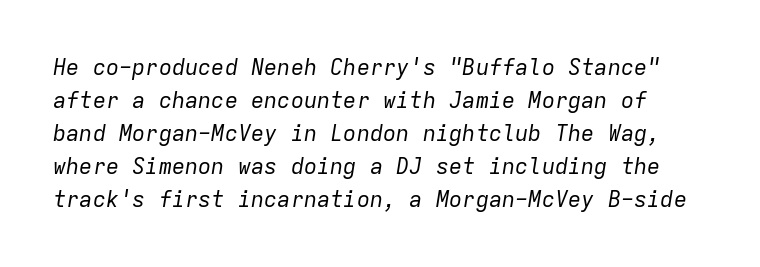
{"italic": "yes", "lean": "right", "slant_degrees": 9, "bold": "no", "underline": "no", "line_spacing": "normal", "line_spacing_ratio": 1.5, "letter_spacing": "normal", "letter_spacing_em": 0.0, "glyph_px": 22}
